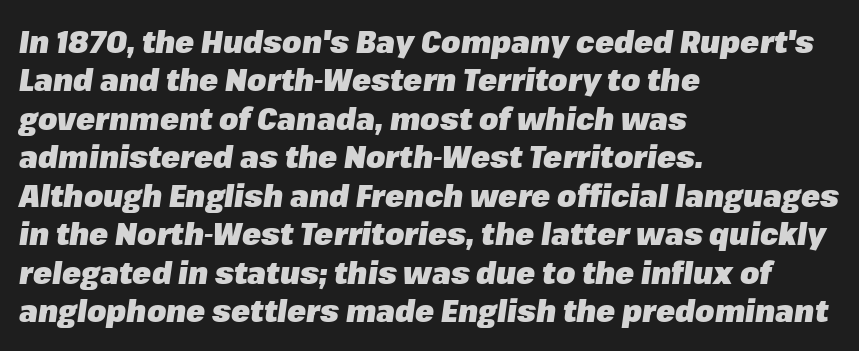
The image shows 31 px heavy type, italic (leaning right); set left-aligned, line spacing 1.24x, normal letter spacing, not underlined; low stroke contrast and a medium x-height.
